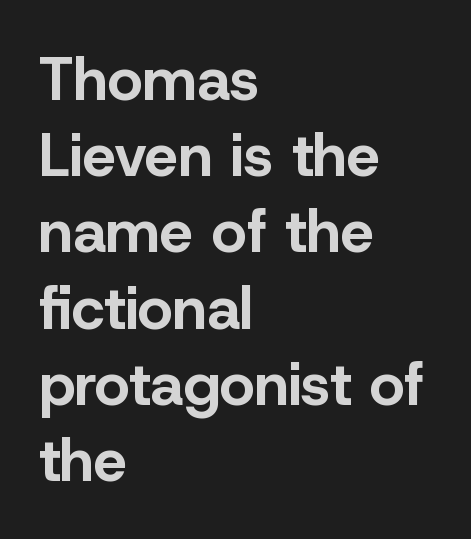
Q: Is the text bold? A: Yes.
Q: Is the text italic (slanted)? A: No, it is upright.
Q: Is the typeface a serif or a sans-serif typeface? A: Sans-serif.
Q: Is the text underlined? A: No.
Q: How is the paragraph aligned? A: Left-aligned.
Q: Is the spacing between letters normal or unusually wide? A: Normal.
Q: Is the spacing between lines tight, normal or loose? A: Normal.
Q: Width (condensed, normal, or wide)? A: Normal.
Q: Stroke contrast? A: Low.
Q: x-height? A: Medium.
Q: Monospaced? A: No.
